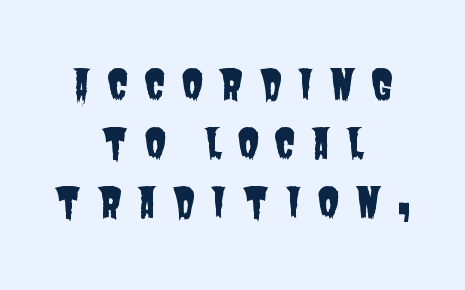
Underlining? Definitely not there. Character widths vary here, with narrow letters taking less room than wide ones. The letterforms stand isolated, each surrounded by extra space. Notice how descenders clear the ascenders below comfortably — that's standard leading. A sans-serif font was chosen for this passage. The lines in this sample share a center point and differ in where they start and stop.
